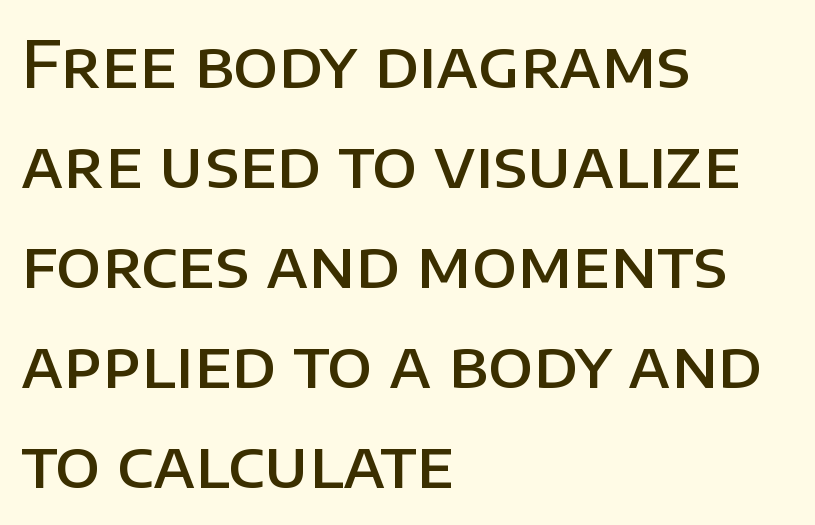
{"serif": "no", "italic": "no", "bold": "semi", "weight": "semibold", "width": "normal", "stroke_contrast": "low", "x_height": "large", "monospaced": "no", "underline": "no", "align": "left", "line_spacing": "normal", "line_spacing_ratio": 1.54, "letter_spacing": "normal", "letter_spacing_em": 0.0, "glyph_px": 65}
